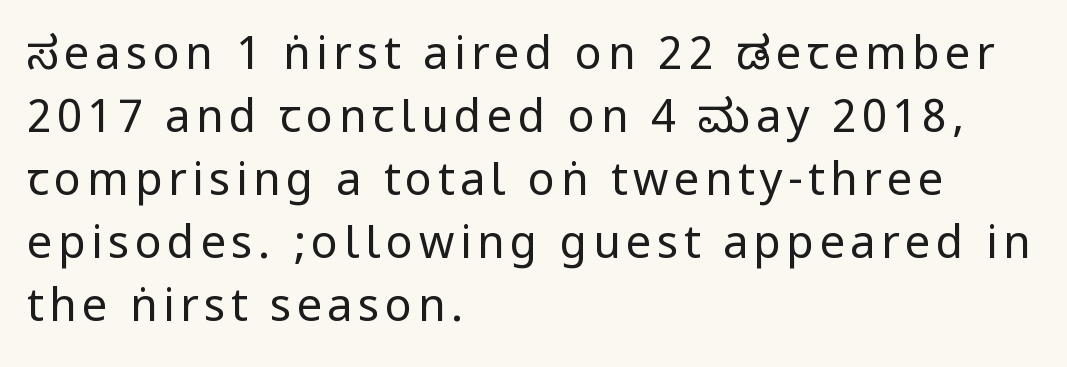
{"serif": "no", "italic": "no", "bold": "no", "weight": "regular", "width": "condensed", "stroke_contrast": "low", "underline": "no", "align": "left", "line_spacing": "normal", "line_spacing_ratio": 1.4, "glyph_px": 45}
